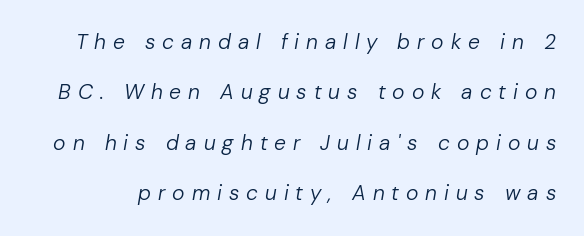
Q: Is the text bold? A: No.
Q: Is the text italic (slanted)? A: Yes, it leans right by about 10 degrees.
Q: Is the text underlined? A: No.
Q: Is the spacing between letters normal or unusually wide? A: Unusually wide.
Q: Is the spacing between lines tight, normal or loose? A: Loose.
